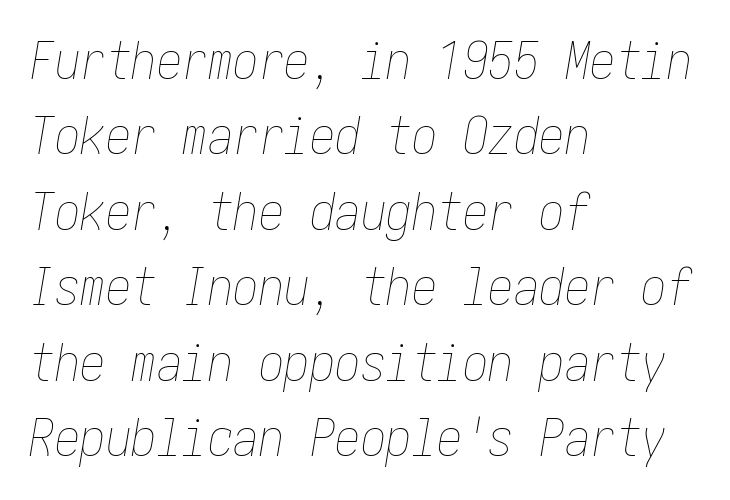
Q: Is the text bold? A: No.
Q: Is the text italic (slanted)? A: Yes, it leans right by about 10 degrees.
Q: Is the text underlined? A: No.
Q: How is the paragraph aligned? A: Left-aligned.
Q: Is the spacing between letters normal or unusually wide? A: Normal.
Q: Is the spacing between lines tight, normal or loose? A: Normal.
Q: Width (condensed, normal, or wide)? A: Condensed.
Q: Stroke contrast? A: Low.
Q: x-height? A: Medium.
